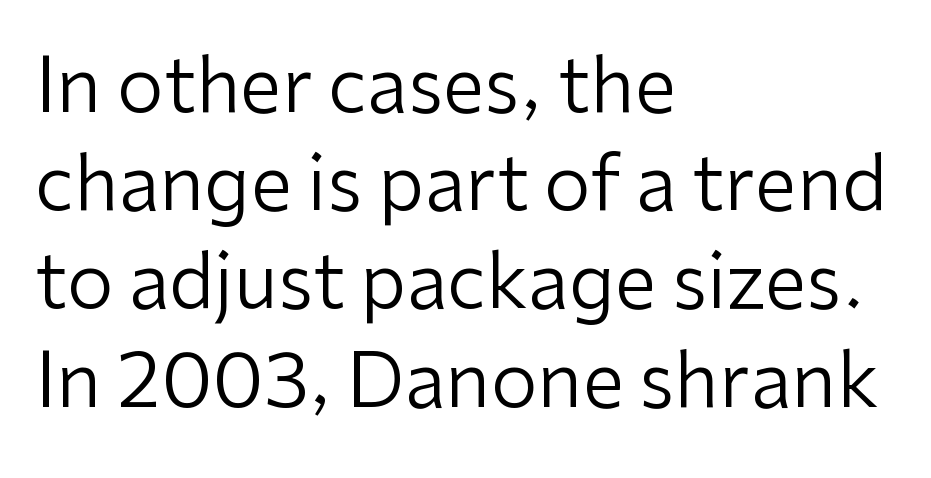
The face used here is proportionally spaced, like ordinary book or web type. Tracking here is standard; glyphs follow each other at the usual distance. Stems and bowls with no extra thickness — not bold. This block has exactly the height ordinary leading produces. The passage shown is not underscored anywhere.
